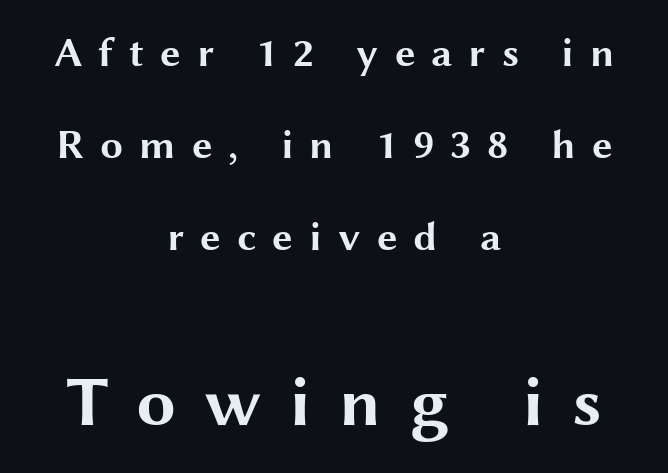
What weight is shown? A full bold with thick strokes. Serif or sans? Sans — the stroke terminals are bare. Visually, the bottom section dominates because its glyphs are scaled up. What's the leading like? Stretched, with rows far apart. You could not count columns in this text — the font is proportionally spaced.
